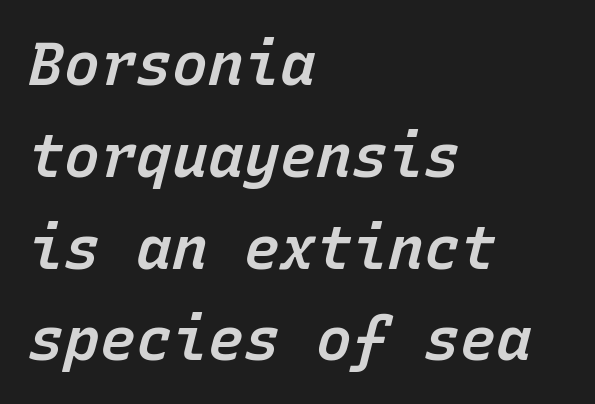
Casual observation: everything's shoved over to the left. Here the designer chose a console-style face with uniform glyph widths. This sample keeps an unexceptional amount of space between lines. Descender tails drop into unmarked territory.
